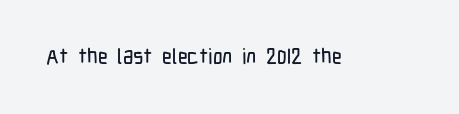
The image shows 21 px text type, upright; set normal letter spacing, not underlined.
